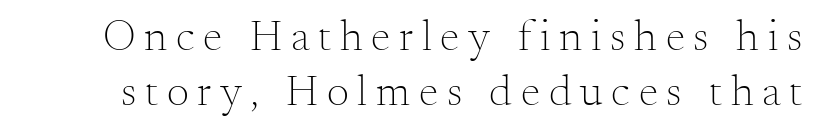
Q: Is the text bold? A: No.
Q: Is the text italic (slanted)? A: No, it is upright.
Q: Is the typeface a serif or a sans-serif typeface? A: Serif.
Q: Is the text underlined? A: No.
Q: Is the spacing between letters normal or unusually wide? A: Unusually wide.
Q: Is the spacing between lines tight, normal or loose? A: Normal.
Q: Width (condensed, normal, or wide)? A: Normal.
Q: Stroke contrast? A: Medium.
Q: x-height? A: Small.
Q: Monospaced? A: No.
